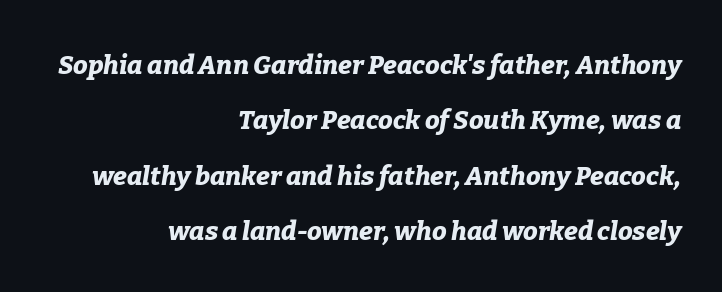
{"italic": "yes", "lean": "right", "slant_degrees": 9, "bold": "yes", "underline": "no", "align": "right", "line_spacing": "loose", "line_spacing_ratio": 2.13, "letter_spacing": "normal", "letter_spacing_em": 0.0, "glyph_px": 26}
